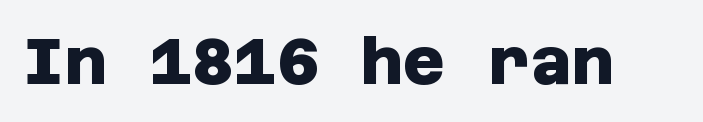
Check the space under the baseline: it is left empty. The rendering shows plain stroke endings on the letterforms — a sans-serif design. What weight is shown? A full bold with thick strokes. Nobody touched the tracking dial on this one.
